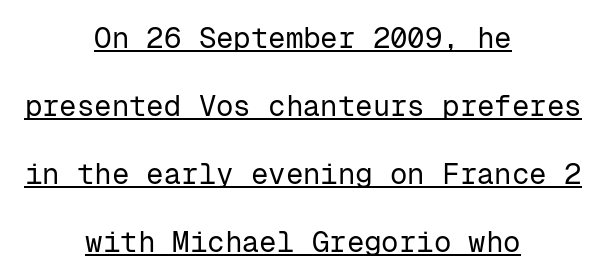
The image shows 29 px regular-weight sans-serif type, upright, monospaced; set centered, loose line spacing (2.34x), normal letter spacing, underlined; low stroke contrast and a medium x-height.
